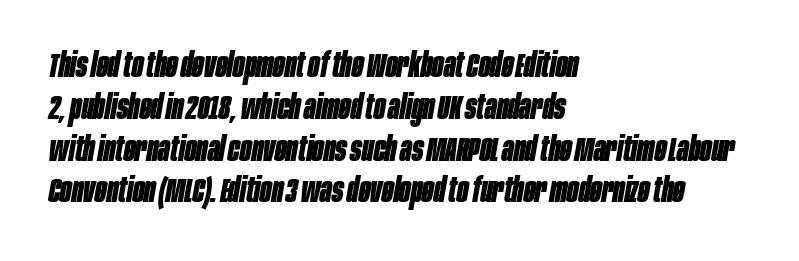
Note the varied advance widths — an 'i' is clearly narrower than an 'm'. Between one letter and the next there's only the usual sliver of space. Rendered with sloped, italic letterforms. The characters look thick and weighty, a clear bold.
